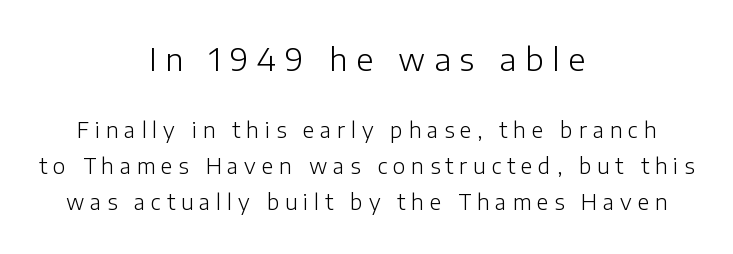
The image shows 31 px light sans-serif type, upright; set centered, normal line spacing (1.7x), unusually wide letter spacing (+0.28 em), not underlined; the first (top) block is 1.48x larger; low stroke contrast and a medium x-height.
